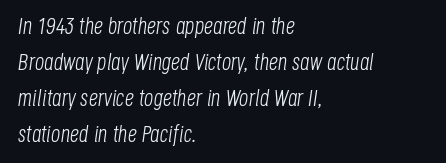
{"italic": "yes", "lean": "right", "slant_degrees": 8, "bold": "no", "underline": "no", "align": "left", "line_spacing": "normal", "line_spacing_ratio": 1.56, "letter_spacing": "normal", "letter_spacing_em": 0.0, "glyph_px": 23}
